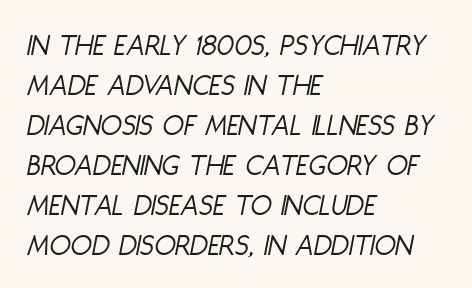
{"italic": "yes", "lean": "right", "slant_degrees": 11, "bold": "no", "weight": "light", "width": "condensed", "stroke_contrast": "low", "x_height": "large", "monospaced": "no", "underline": "no", "align": "left", "line_spacing": "normal", "line_spacing_ratio": 1.29, "letter_spacing": "normal", "letter_spacing_em": 0.0, "glyph_px": 31}
